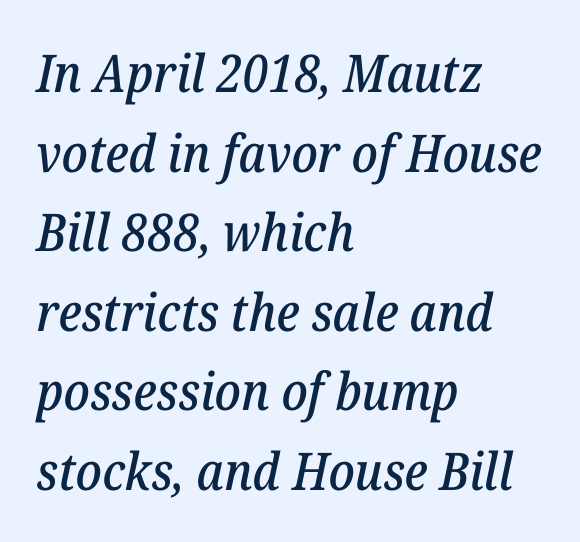
Q: Is the text italic (slanted)? A: Yes, it leans right by about 12 degrees.
Q: Is the typeface a serif or a sans-serif typeface? A: Serif.
Q: Is the text underlined? A: No.
Q: How is the paragraph aligned? A: Left-aligned.
Q: Is the spacing between letters normal or unusually wide? A: Normal.
Q: Is the spacing between lines tight, normal or loose? A: Normal.
Q: Width (condensed, normal, or wide)? A: Normal.
Q: Stroke contrast? A: Low.
Q: x-height? A: Medium.
Q: Monospaced? A: No.
